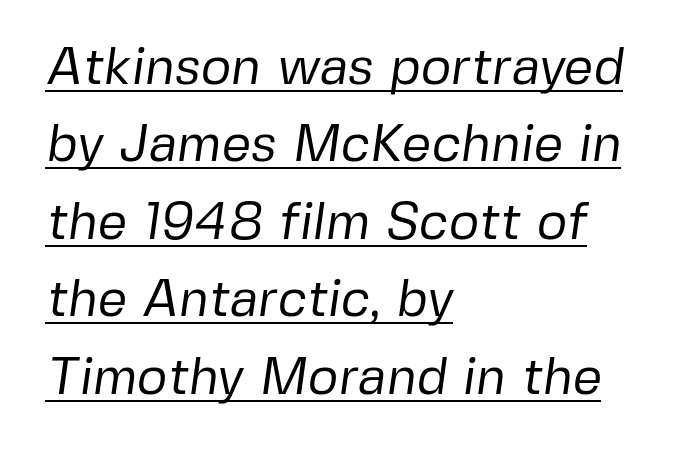
Q: Is the text bold? A: No.
Q: Is the typeface a serif or a sans-serif typeface? A: Sans-serif.
Q: Is the text underlined? A: Yes.
Q: How is the paragraph aligned? A: Left-aligned.
Q: Is the spacing between letters normal or unusually wide? A: Normal.
Q: Is the spacing between lines tight, normal or loose? A: Normal.
Q: Width (condensed, normal, or wide)? A: Normal.
Q: Stroke contrast? A: Low.
Q: x-height? A: Medium.
Q: Monospaced? A: No.
